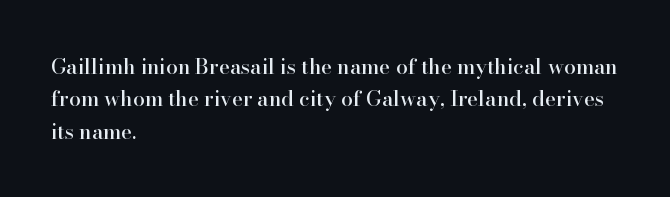
Q: Is the text italic (slanted)? A: No, it is upright.
Q: Is the text underlined? A: No.
Q: How is the paragraph aligned? A: Left-aligned.
Q: Is the spacing between letters normal or unusually wide? A: Normal.
Q: Is the spacing between lines tight, normal or loose? A: Normal.
